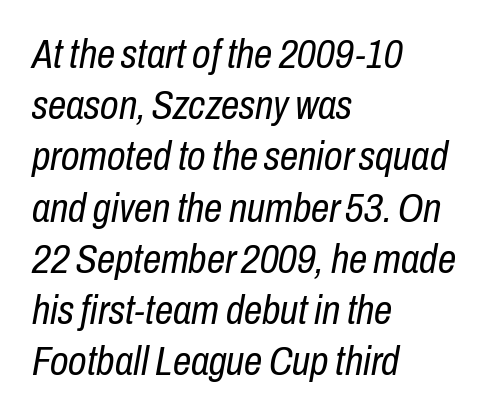
The image shows 41 px regular-weight, condensed type, italic (leaning right); set left-aligned, normal line spacing (1.25x), normal letter spacing, not underlined; low stroke contrast and a medium x-height.
